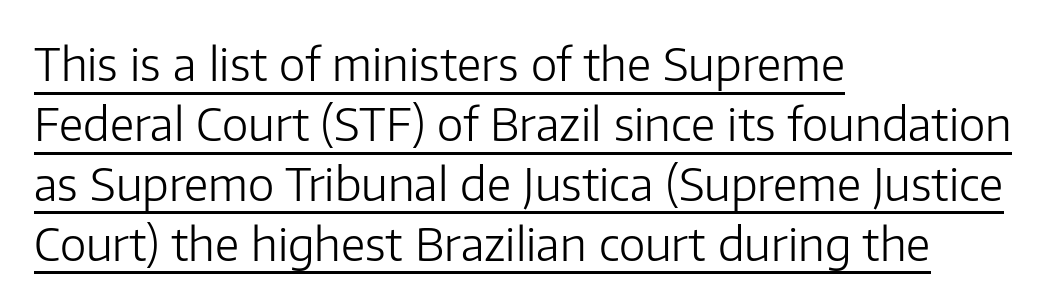
{"serif": "no", "italic": "no", "bold": "no", "weight": "light", "width": "normal", "stroke_contrast": "low", "x_height": "medium", "monospaced": "no", "underline": "yes", "align": "left", "line_spacing": "normal", "line_spacing_ratio": 1.33, "letter_spacing": "normal", "letter_spacing_em": 0.0, "glyph_px": 45}
